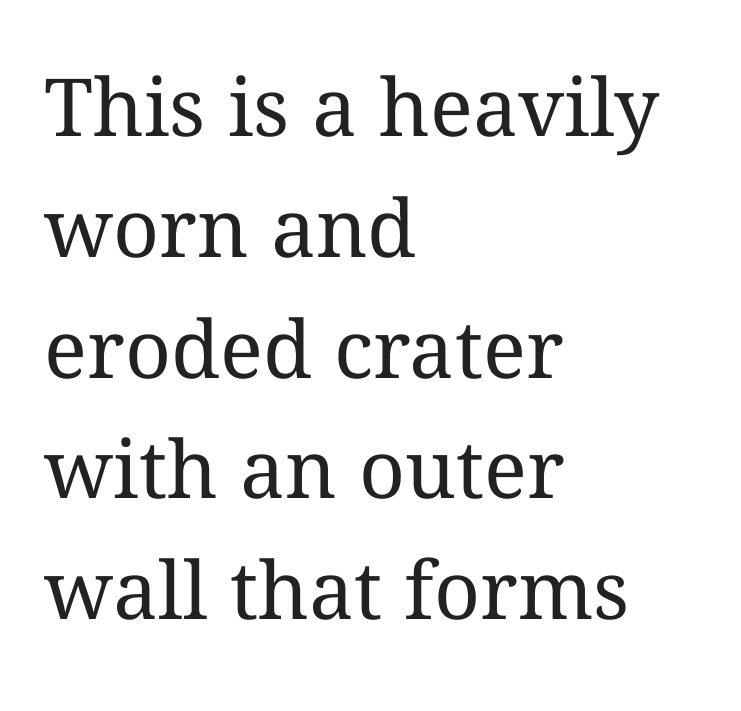
The paragraph has a hard left edge and a soft right edge. The specimen reads as upright at a glance. What's the leading like? Ordinary, nothing unusual. This reads as an unemphasized weight, regular at the heaviest. Look at the tracking — it's just the regular setting, nothing added. Do the characters align in a grid? No, the font is proportional.
